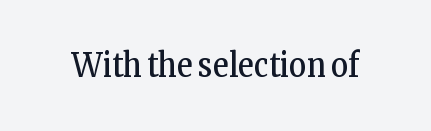
Regarding serifs, this sample has them. Ordinary non-slanted type is in use. Here the designer chose a conventional face with non-uniform glyph widths. Underline: absent. Honestly, the letter spacing is just normal — you wouldn't notice it.
